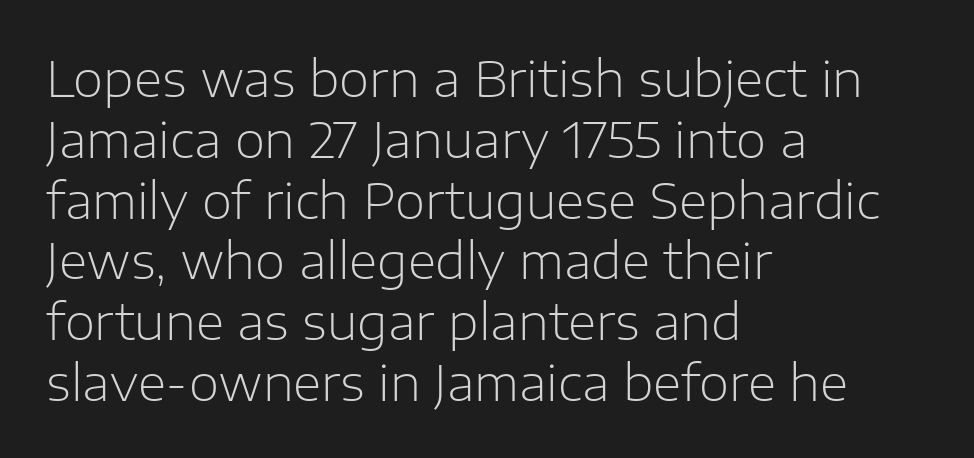
Compared with a typical body face, this is equally light or lighter still. Spacing verdict: proportional, widths tailored to each character. Classification — sans serif. The foot of each line stays bare and open. If you drew a ruler down the left edge, every line would touch it.
